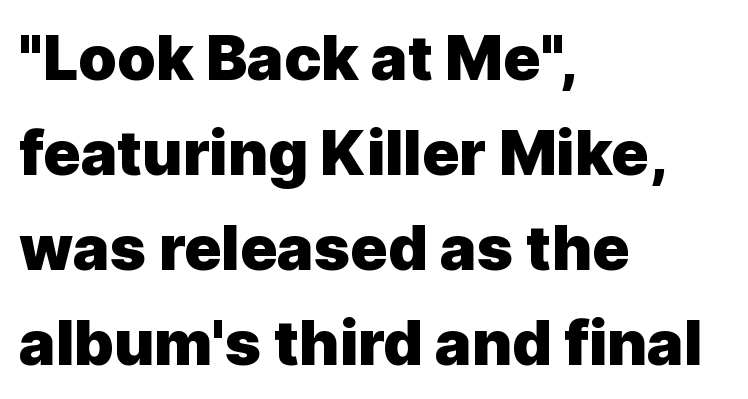
{"serif": "no", "italic": "no", "bold": "yes", "weight": "heavy", "width": "normal", "x_height": "medium", "monospaced": "no", "underline": "no", "align": "left", "line_spacing": "normal", "line_spacing_ratio": 1.53, "letter_spacing": "normal", "letter_spacing_em": 0.0, "glyph_px": 62}
